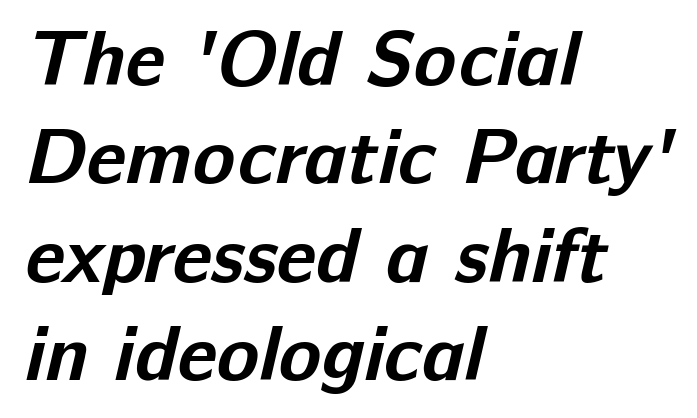
{"serif": "no", "bold": "yes", "weight": "bold", "width": "normal", "stroke_contrast": "low", "x_height": "medium", "monospaced": "no", "underline": "no", "align": "left", "line_spacing": "normal", "line_spacing_ratio": 1.26, "letter_spacing": "normal", "letter_spacing_em": 0.0, "glyph_px": 78}
